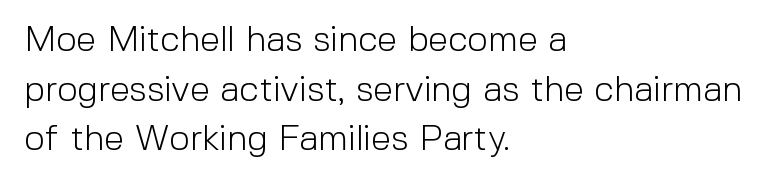
Q: Is the text bold? A: No.
Q: Is the text italic (slanted)? A: No, it is upright.
Q: Is the typeface a serif or a sans-serif typeface? A: Sans-serif.
Q: Is the text underlined? A: No.
Q: How is the paragraph aligned? A: Left-aligned.
Q: Is the spacing between letters normal or unusually wide? A: Normal.
Q: Is the spacing between lines tight, normal or loose? A: Normal.
Q: Width (condensed, normal, or wide)? A: Normal.
Q: x-height? A: Medium.
Q: Monospaced? A: No.
